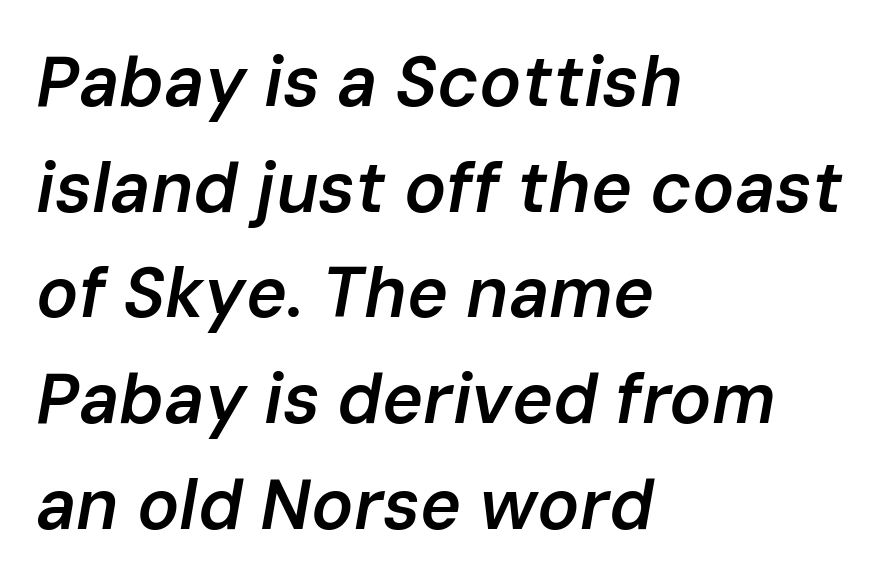
Each new line begins a customary step beneath the previous one. Has an underline been added? It has not. Words appear dense and cohesive because spacing is normal. The typography opts for an oblique posture over an upright one.
